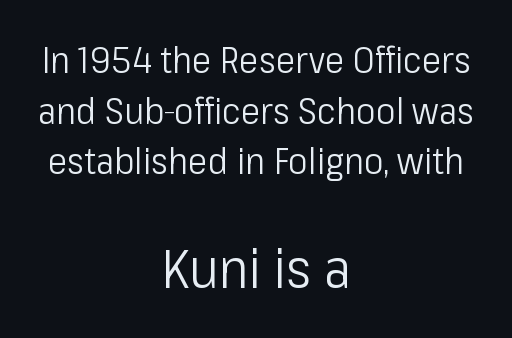
{"serif": "no", "italic": "no", "bold": "no", "weight": "light", "width": "condensed", "stroke_contrast": "low", "x_height": "medium", "monospaced": "no", "underline": "no", "align": "center", "line_spacing": "normal", "line_spacing_ratio": 1.37, "letter_spacing": "normal", "letter_spacing_em": 0.0, "larger_block": "second", "size_ratio": 1.49, "glyph_px": 55}
